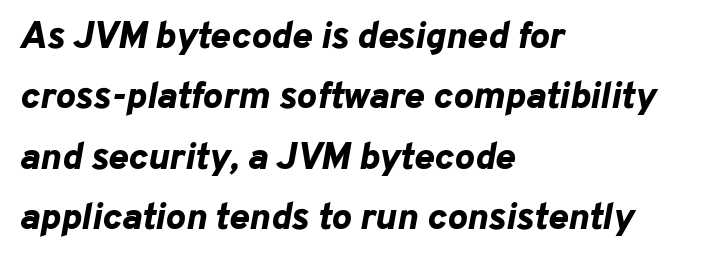
Q: Is the text bold? A: Yes.
Q: Is the text italic (slanted)? A: Yes, it leans right by about 10 degrees.
Q: Is the text underlined? A: No.
Q: How is the paragraph aligned? A: Left-aligned.
Q: Is the spacing between letters normal or unusually wide? A: Normal.
Q: Is the spacing between lines tight, normal or loose? A: Normal.
Q: Width (condensed, normal, or wide)? A: Normal.
Q: Stroke contrast? A: Low.
Q: x-height? A: Medium.
Q: Monospaced? A: No.
